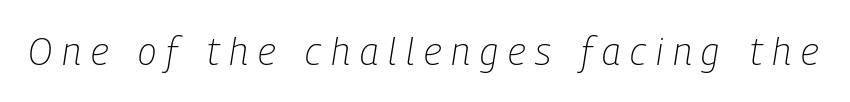
The image shows 38 px light, condensed type, italic (leaning right); set unusually wide letter spacing (+0.26 em), not underlined; low stroke contrast and a medium x-height.
